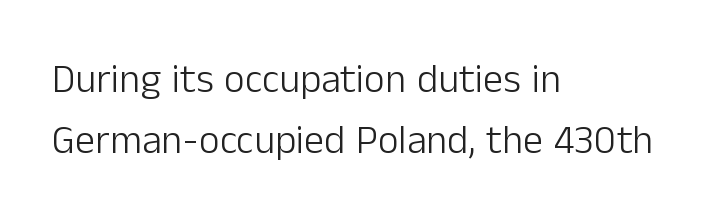
{"serif": "no", "italic": "no", "bold": "no", "weight": "light", "width": "normal", "stroke_contrast": "low", "x_height": "medium", "monospaced": "no", "underline": "no", "align": "left", "line_spacing": "normal", "line_spacing_ratio": 1.53, "letter_spacing": "normal", "letter_spacing_em": 0.0, "glyph_px": 40}
